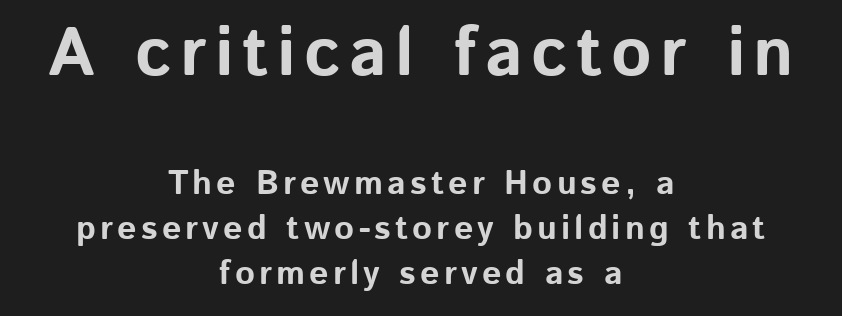
{"serif": "no", "italic": "no", "bold": "yes", "weight": "bold", "width": "normal", "stroke_contrast": "low", "x_height": "medium", "monospaced": "no", "underline": "no", "align": "center", "line_spacing": "normal", "line_spacing_ratio": 1.32, "larger_block": "first", "size_ratio": 2.03, "glyph_px": 69}
